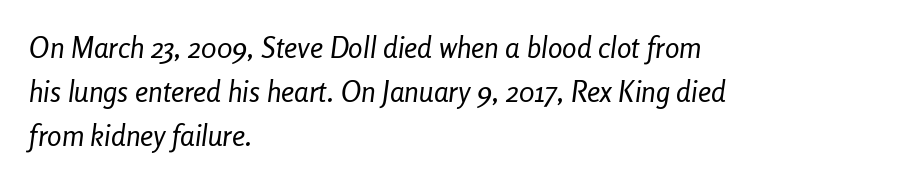
{"italic": "yes", "lean": "right", "slant_degrees": 8, "bold": "no", "weight": "regular", "width": "condensed", "stroke_contrast": "low", "x_height": "medium", "monospaced": "no", "underline": "no", "align": "left", "line_spacing": "normal", "line_spacing_ratio": 1.51, "letter_spacing": "normal", "letter_spacing_em": 0.0, "glyph_px": 29}
